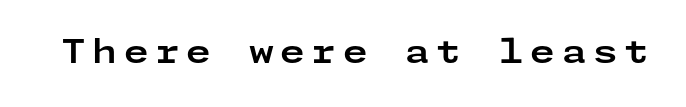
{"serif": "no", "italic": "no", "bold": "yes", "weight": "bold", "width": "wide", "stroke_contrast": "low", "x_height": "medium", "underline": "no", "letter_spacing": "wide", "letter_spacing_em": 0.2, "glyph_px": 32}
